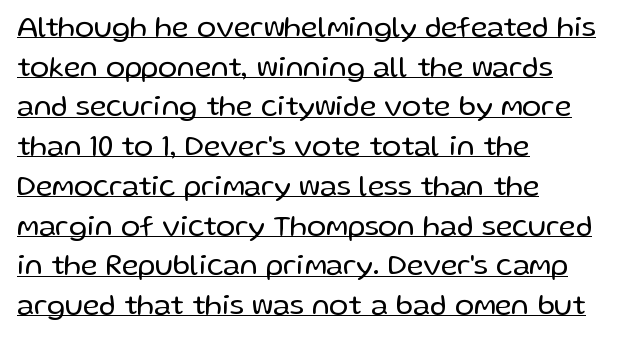
{"serif": "no", "italic": "no", "bold": "no", "weight": "regular", "width": "normal", "stroke_contrast": "low", "x_height": "medium", "monospaced": "no", "underline": "yes", "align": "left", "line_spacing": "normal", "line_spacing_ratio": 1.37, "letter_spacing": "normal", "letter_spacing_em": 0.0, "glyph_px": 29}
